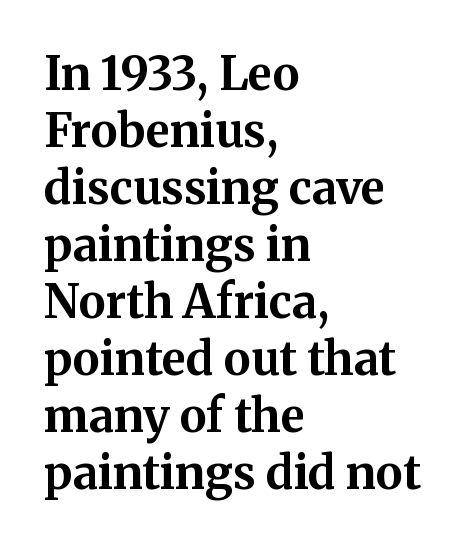
{"serif": "yes", "italic": "no", "bold": "yes", "weight": "bold", "width": "normal", "stroke_contrast": "medium", "x_height": "medium", "monospaced": "no", "underline": "no", "align": "left", "line_spacing_ratio": 1.24, "letter_spacing": "normal", "letter_spacing_em": 0.0, "glyph_px": 46}
